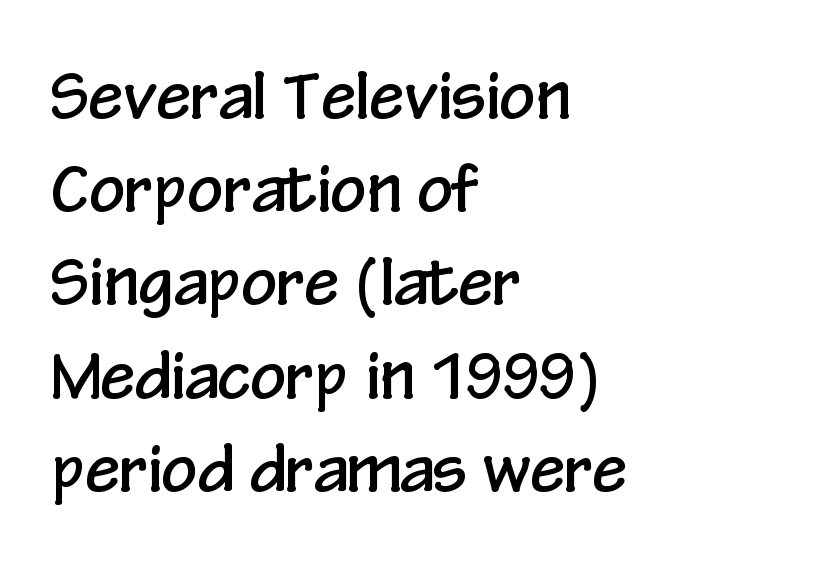
{"serif": "no", "italic": "no", "width": "condensed", "stroke_contrast": "low", "x_height": "medium", "monospaced": "no", "underline": "no", "align": "left", "line_spacing": "normal", "line_spacing_ratio": 1.48, "letter_spacing": "normal", "letter_spacing_em": 0.0, "glyph_px": 63}
